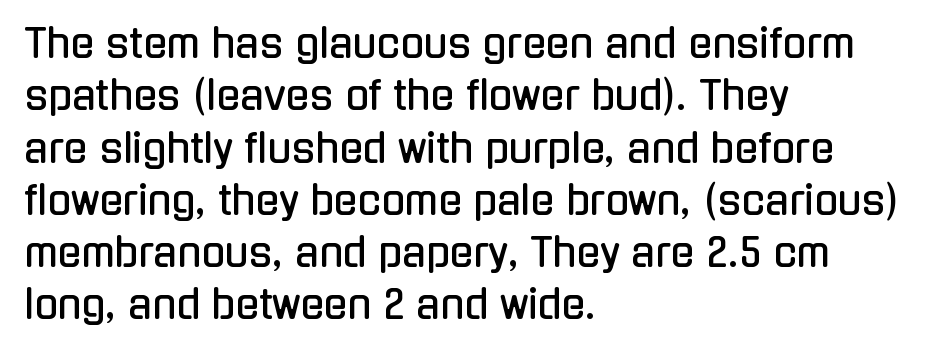
The vertical gap from one line to the next is medium. A typesetter would mark this as roman, not italic. The glyphs are unaccompanied by any horizontal stroke below them. Spacing verdict: proportional, widths tailored to each character.
